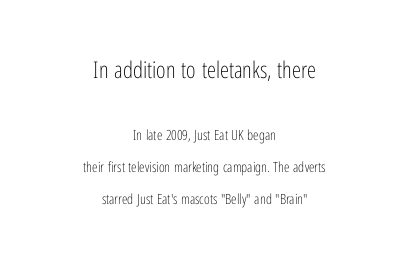
Q: Is the text bold? A: No.
Q: Is the text italic (slanted)? A: No, it is upright.
Q: Is the text underlined? A: No.
Q: How is the paragraph aligned? A: Centered.
Q: Is the spacing between letters normal or unusually wide? A: Normal.
Q: Is the spacing between lines tight, normal or loose? A: Loose.
Q: Which block of text is set in a larger size, the first (top) or the second (bottom)? A: The first (top) one.
